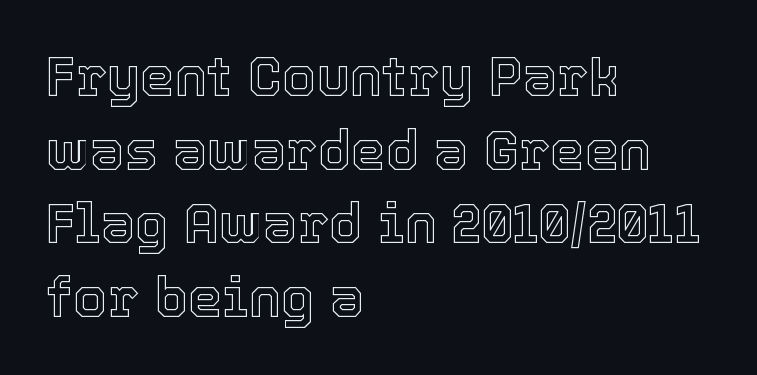
The gap between lines stays unmarked. A typesetter would call this leading conventional body-copy spacing. The axis of the letterforms is exactly vertical. The letters sit at their default tracking, neither squeezed nor spread.
